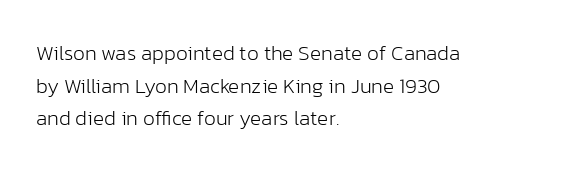
{"italic": "no", "bold": "no", "underline": "no", "align": "left", "line_spacing": "normal", "line_spacing_ratio": 1.55, "letter_spacing": "normal", "letter_spacing_em": 0.0, "glyph_px": 21}
